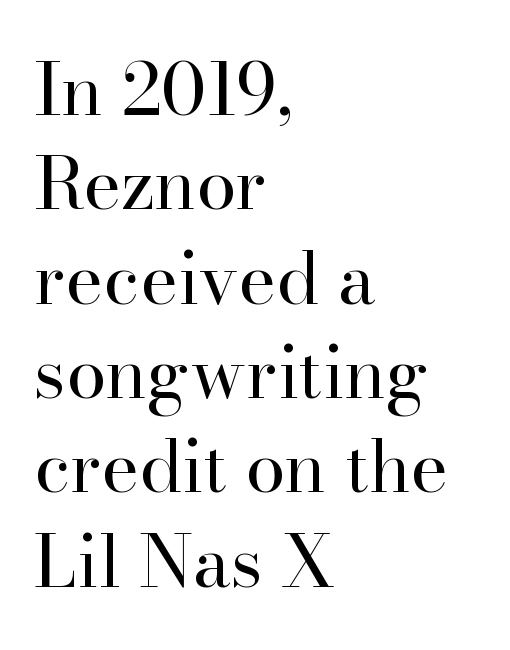
{"serif": "yes", "italic": "no", "bold": "no", "weight": "regular", "width": "normal", "stroke_contrast": "high", "x_height": "small", "monospaced": "no", "underline": "no", "align": "left", "line_spacing": "normal", "line_spacing_ratio": 1.31, "letter_spacing": "normal", "letter_spacing_em": 0.0, "glyph_px": 72}
